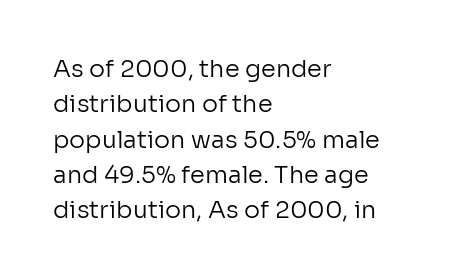
The image shows 24 px text type, upright; set left-aligned, normal line spacing (1.47x), normal letter spacing, not underlined.
